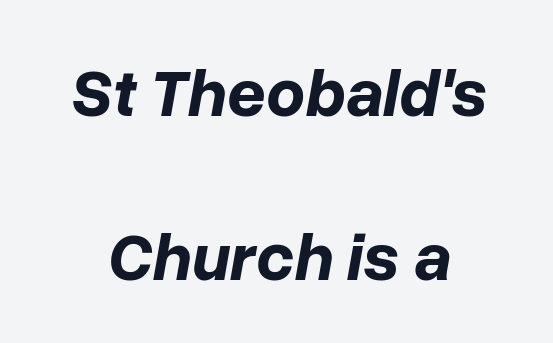
{"italic": "yes", "lean": "right", "slant_degrees": 10, "bold": "yes", "weight": "bold", "width": "normal", "stroke_contrast": "low", "x_height": "medium", "monospaced": "no", "underline": "no", "line_spacing": "loose", "line_spacing_ratio": 2.41, "letter_spacing": "normal", "letter_spacing_em": 0.0, "glyph_px": 68}
